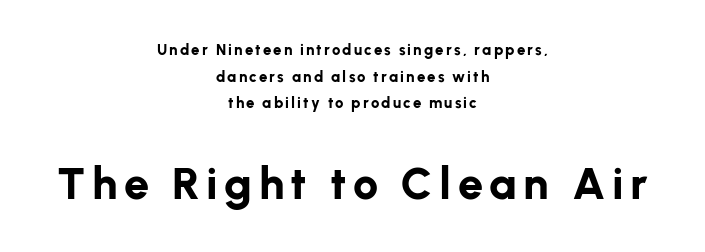
The image shows 45 px bold sans-serif type, upright; set centered, line spacing 1.78x, not underlined; the second (bottom) block is 3.0x larger; low stroke contrast and a medium x-height.
